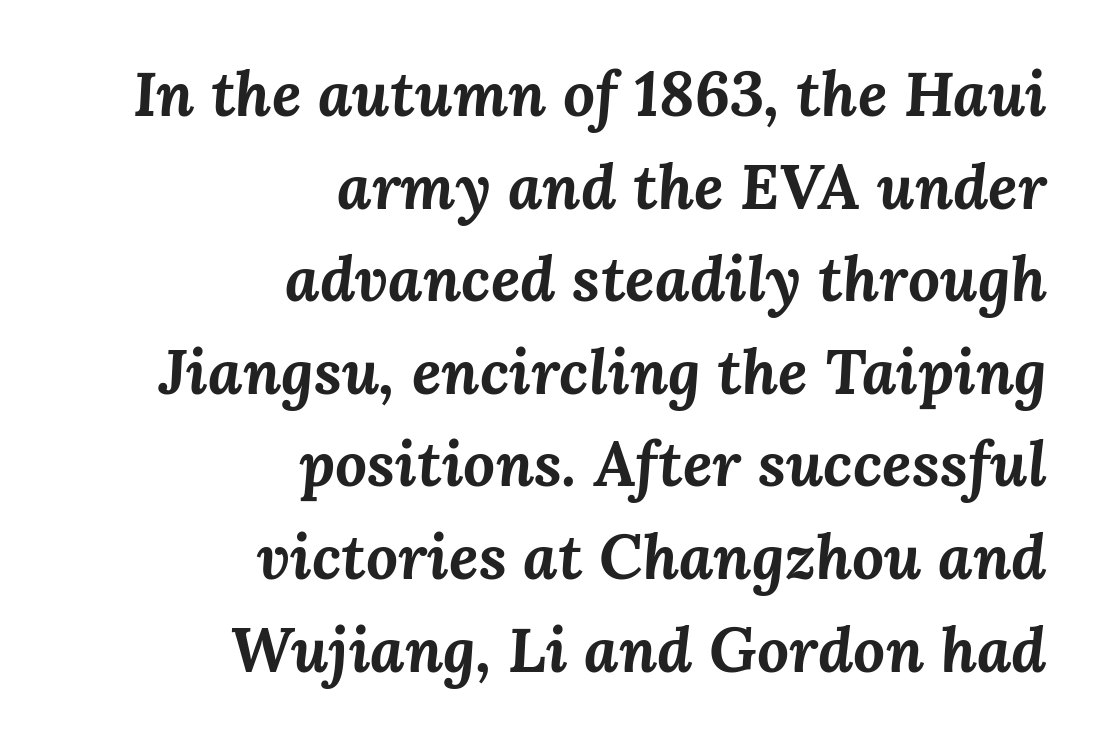
Spacing verdict: proportional, widths tailored to each character. Style check: oblique. This sample keeps an unexceptional amount of space between lines. The words here are not underlined. Typographic density is high because the face is bold.
